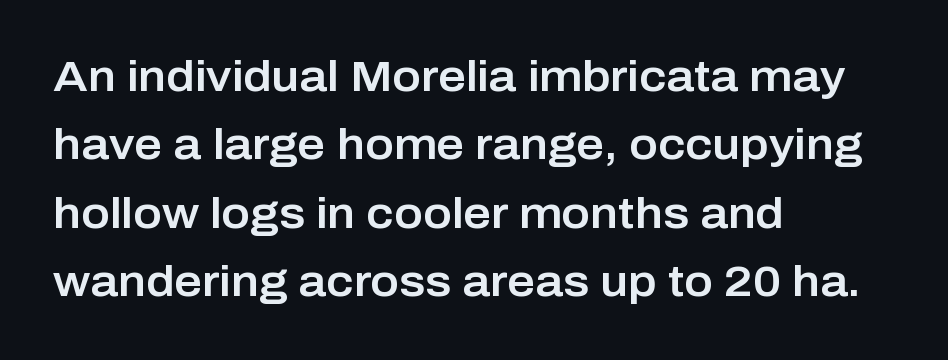
The image shows 43 px sans-serif type, upright; set left-aligned, normal line spacing (1.59x), normal letter spacing, not underlined; low stroke contrast and a medium x-height.
